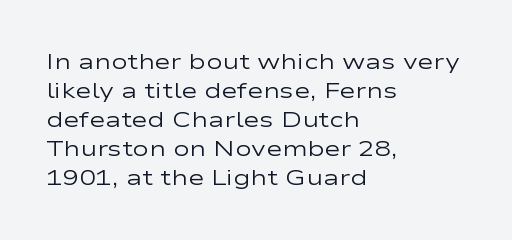
The image shows 22 px text type, upright; set left-aligned, normal line spacing (1.32x), normal letter spacing, not underlined.
